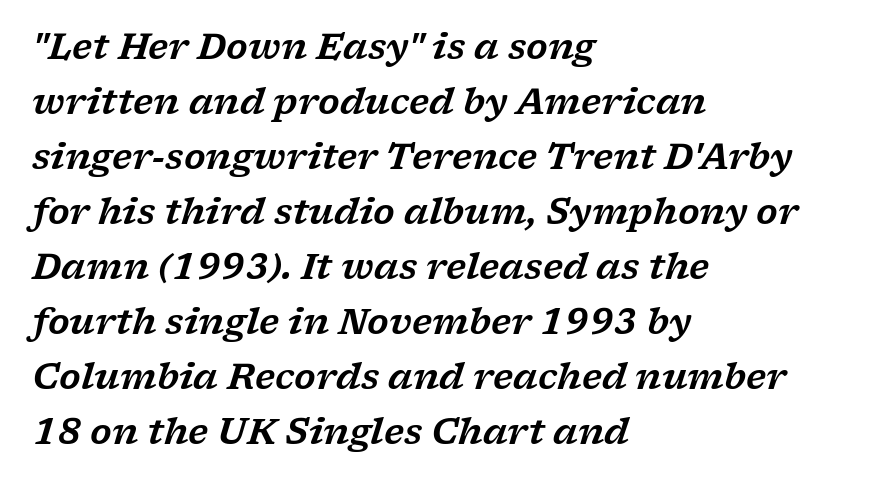
{"serif": "yes", "italic": "yes", "lean": "right", "slant_degrees": 17, "width": "wide", "stroke_contrast": "low", "x_height": "medium", "monospaced": "no", "underline": "no", "align": "left", "line_spacing": "normal", "line_spacing_ratio": 1.57, "letter_spacing": "normal", "letter_spacing_em": 0.0, "glyph_px": 35}
